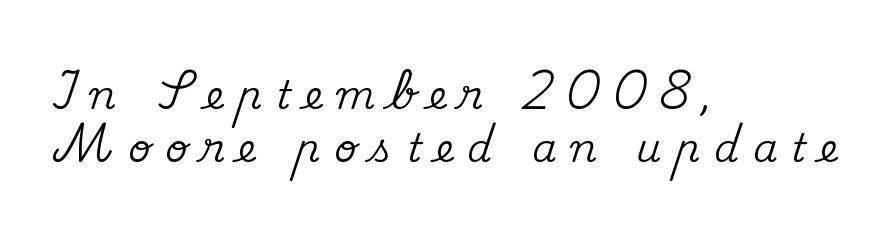
{"serif": "yes", "width": "normal", "stroke_contrast": "medium", "x_height": "small", "monospaced": "no", "underline": "no", "align": "left", "line_spacing": "normal", "line_spacing_ratio": 1.36, "letter_spacing": "wide", "letter_spacing_em": 0.36, "glyph_px": 39}
